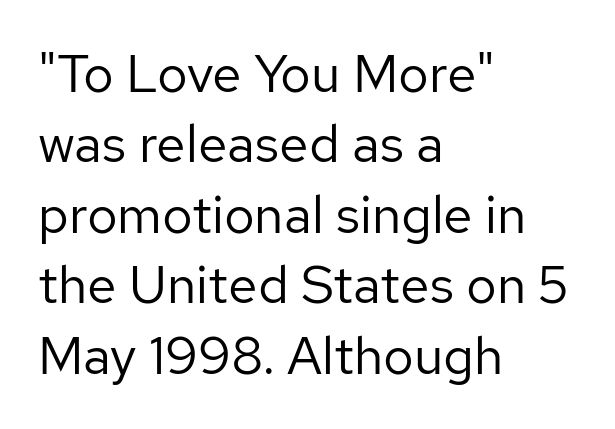
{"serif": "no", "italic": "no", "bold": "no", "weight": "regular", "width": "normal", "stroke_contrast": "low", "x_height": "medium", "monospaced": "no", "underline": "no", "align": "left", "line_spacing": "normal", "line_spacing_ratio": 1.33, "letter_spacing": "normal", "letter_spacing_em": 0.0, "glyph_px": 53}
